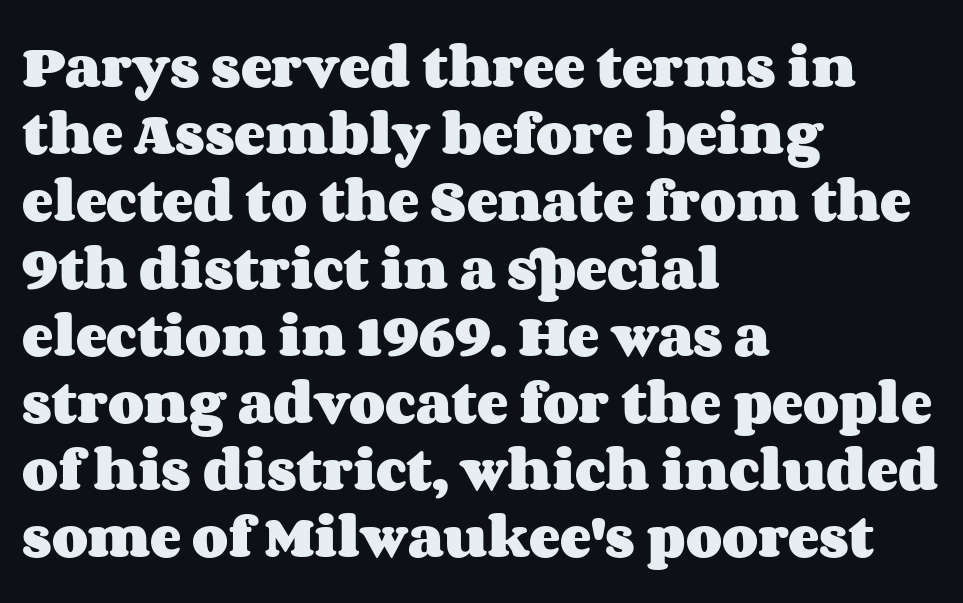
Q: Is the text bold? A: Yes.
Q: Is the text italic (slanted)? A: No, it is upright.
Q: Is the text underlined? A: No.
Q: How is the paragraph aligned? A: Left-aligned.
Q: Is the spacing between letters normal or unusually wide? A: Normal.
Q: Is the spacing between lines tight, normal or loose? A: Normal.
Q: Width (condensed, normal, or wide)? A: Wide.
Q: Stroke contrast? A: Medium.
Q: x-height? A: Large.
Q: Monospaced? A: No.
